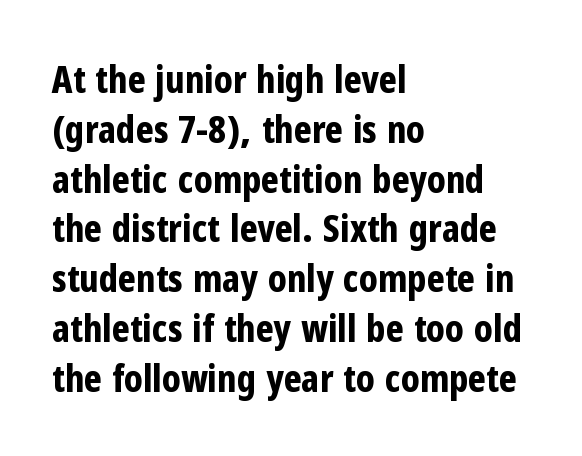
{"serif": "no", "italic": "no", "bold": "yes", "weight": "bold", "width": "condensed", "stroke_contrast": "low", "x_height": "medium", "monospaced": "no", "underline": "no", "align": "left", "line_spacing": "normal", "line_spacing_ratio": 1.31, "letter_spacing": "normal", "letter_spacing_em": 0.0, "glyph_px": 38}
